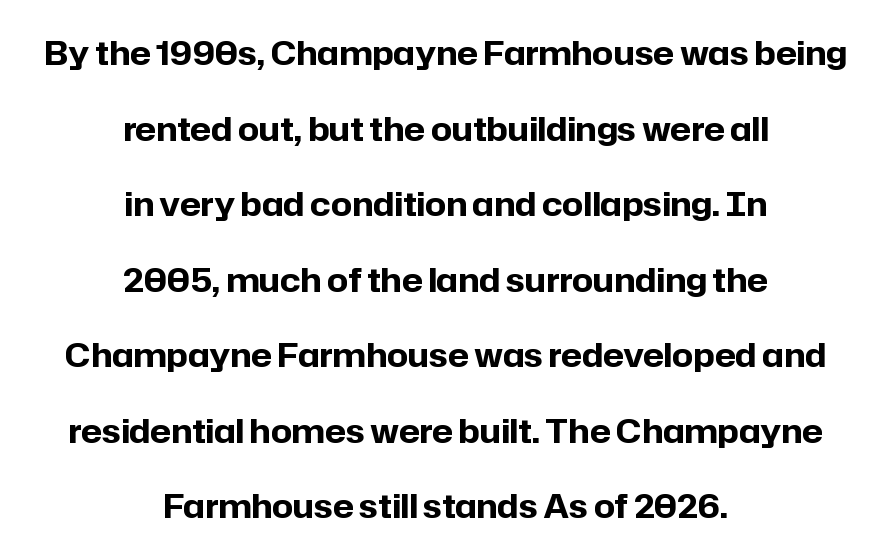
{"serif": "no", "italic": "no", "bold": "yes", "weight": "bold", "width": "normal", "stroke_contrast": "low", "x_height": "medium", "monospaced": "no", "underline": "no", "align": "center", "line_spacing": "loose", "line_spacing_ratio": 2.29, "letter_spacing": "normal", "letter_spacing_em": 0.0, "glyph_px": 33}
